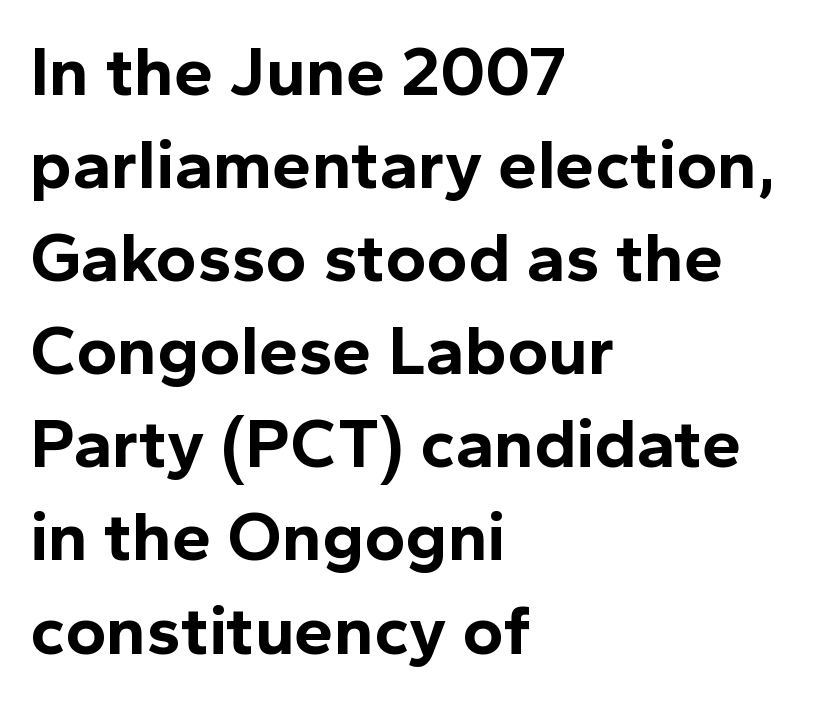
Q: Is the text bold? A: Yes.
Q: Is the text italic (slanted)? A: No, it is upright.
Q: Is the typeface a serif or a sans-serif typeface? A: Sans-serif.
Q: Is the text underlined? A: No.
Q: How is the paragraph aligned? A: Left-aligned.
Q: Is the spacing between letters normal or unusually wide? A: Normal.
Q: Is the spacing between lines tight, normal or loose? A: Normal.
Q: Width (condensed, normal, or wide)? A: Normal.
Q: x-height? A: Medium.
Q: Monospaced? A: No.
